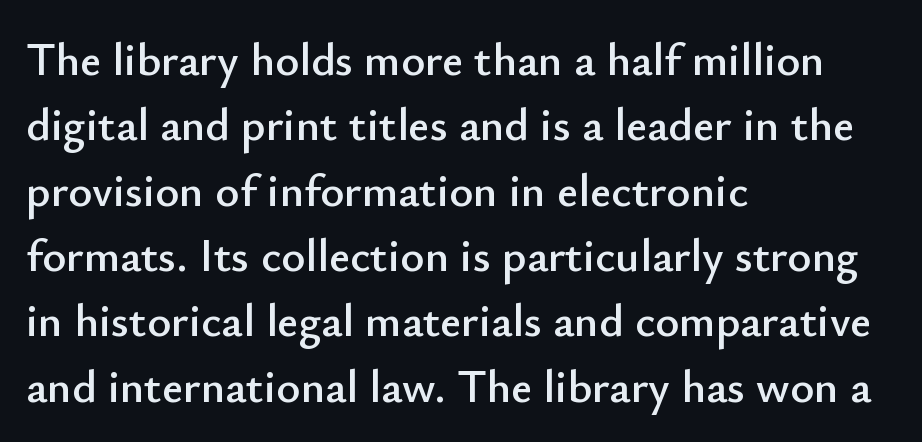
{"serif": "no", "italic": "no", "width": "normal", "stroke_contrast": "low", "x_height": "small", "monospaced": "no", "underline": "no", "align": "left", "line_spacing": "normal", "line_spacing_ratio": 1.42, "letter_spacing": "normal", "letter_spacing_em": 0.0, "glyph_px": 46}
